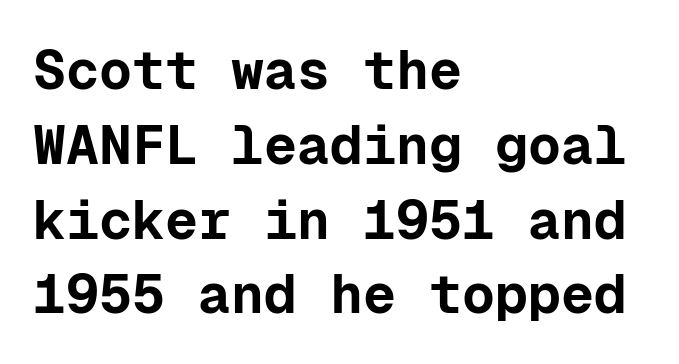
The image shows 55 px bold sans-serif type, upright, monospaced; set left-aligned, normal line spacing (1.36x), normal letter spacing, not underlined; low stroke contrast and a medium x-height.
